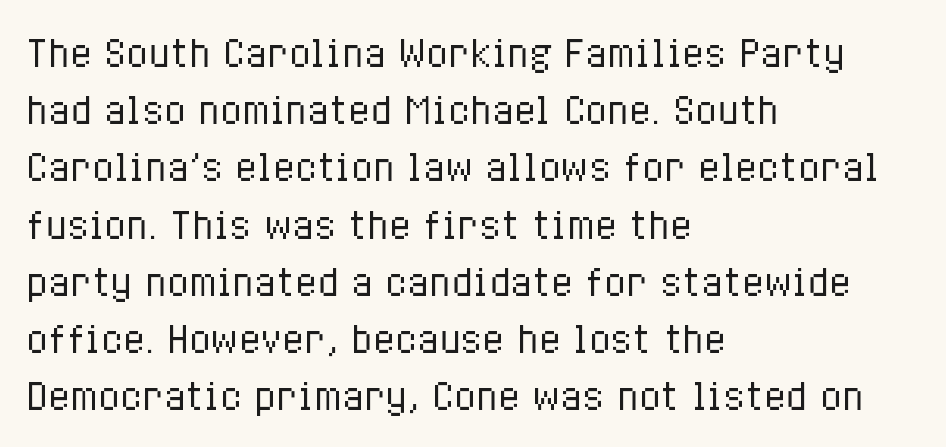
The space between consecutive lines is moderate. If you drew a line through each stem, it would be perfectly vertical. The font sits on the lighter half of the weight spectrum, regular included. Inter-character spacing is left at the font's built-in metrics. Rule under the text: the space is simply empty.
